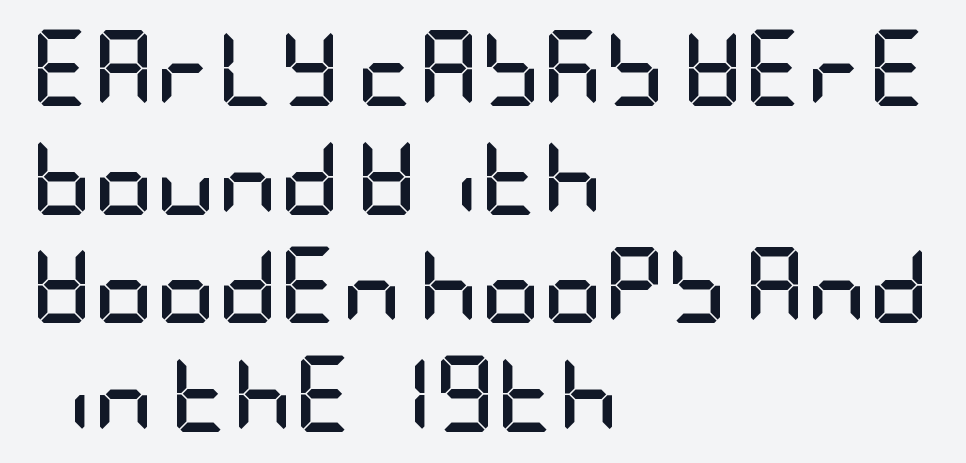
{"serif": "no", "italic": "no", "bold": "yes", "weight": "semibold", "width": "condensed", "stroke_contrast": "low", "x_height": "large", "underline": "no", "align": "left", "line_spacing": "normal", "line_spacing_ratio": 1.43, "letter_spacing": "normal", "letter_spacing_em": 0.0, "glyph_px": 76}
